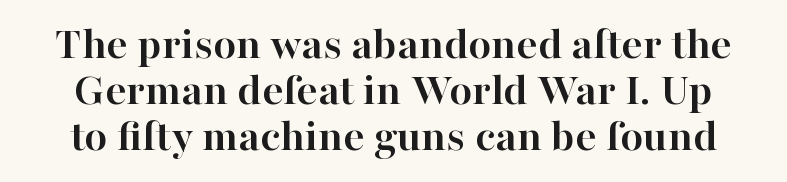
The image shows 47 px semibold serif type, upright; set tight line spacing (0.98x), normal letter spacing, not underlined; high stroke contrast and a medium x-height.
